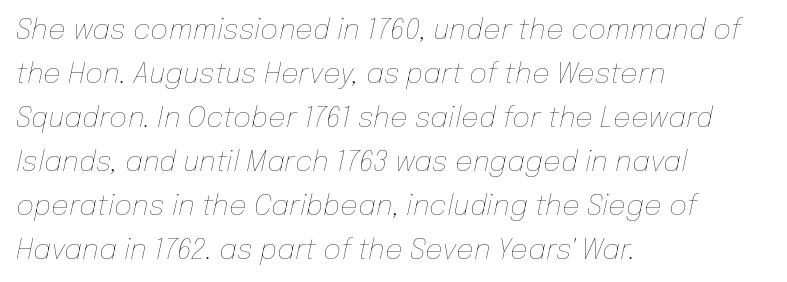
{"italic": "yes", "lean": "right", "slant_degrees": 12, "bold": "no", "weight": "thin", "width": "normal", "stroke_contrast": "low", "x_height": "medium", "monospaced": "no", "underline": "no", "align": "left", "line_spacing": "normal", "line_spacing_ratio": 1.57, "letter_spacing": "normal", "letter_spacing_em": 0.0, "glyph_px": 28}
